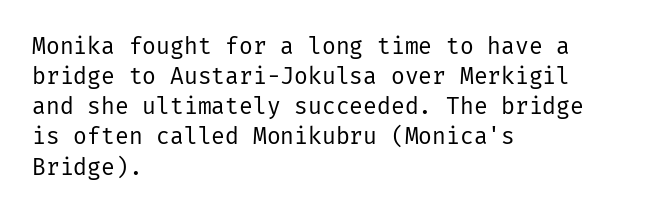
Q: Is the text bold? A: No.
Q: Is the text italic (slanted)? A: No, it is upright.
Q: Is the text underlined? A: No.
Q: How is the paragraph aligned? A: Left-aligned.
Q: Is the spacing between letters normal or unusually wide? A: Normal.
Q: Is the spacing between lines tight, normal or loose? A: Normal.
